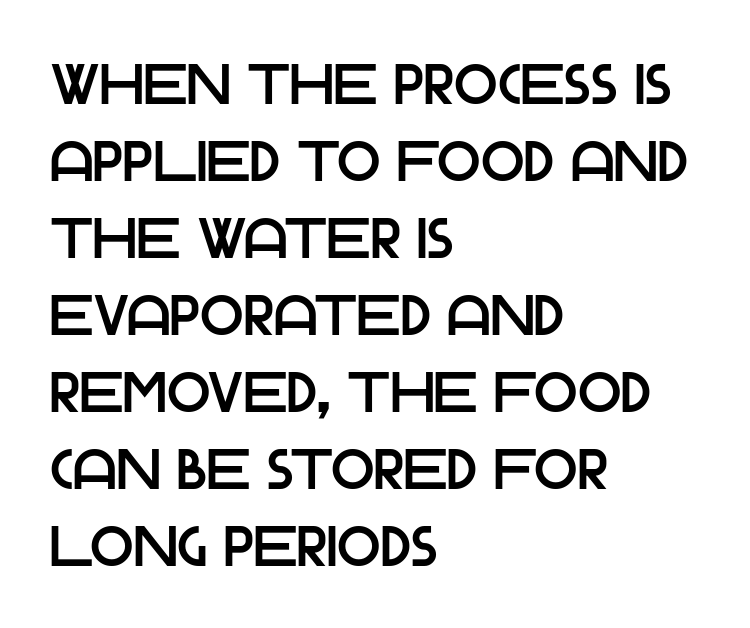
This rendering uses left alignment, leaving the right contour irregular. Horizontal bands of white between lines are of average thickness. Anything drawn beneath the words? Only blank space. Words appear dense and cohesive because spacing is normal. Examine the stroke ends and you'll find no serifs.
